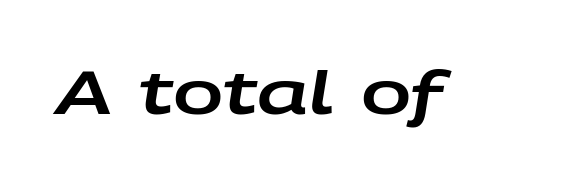
Descenders are the only things crossing below the line. Emphasis-style slanted type is in use. Do the characters align in a grid? No, the font is proportional. Glyph-to-glyph distance matches everyday printed text.
